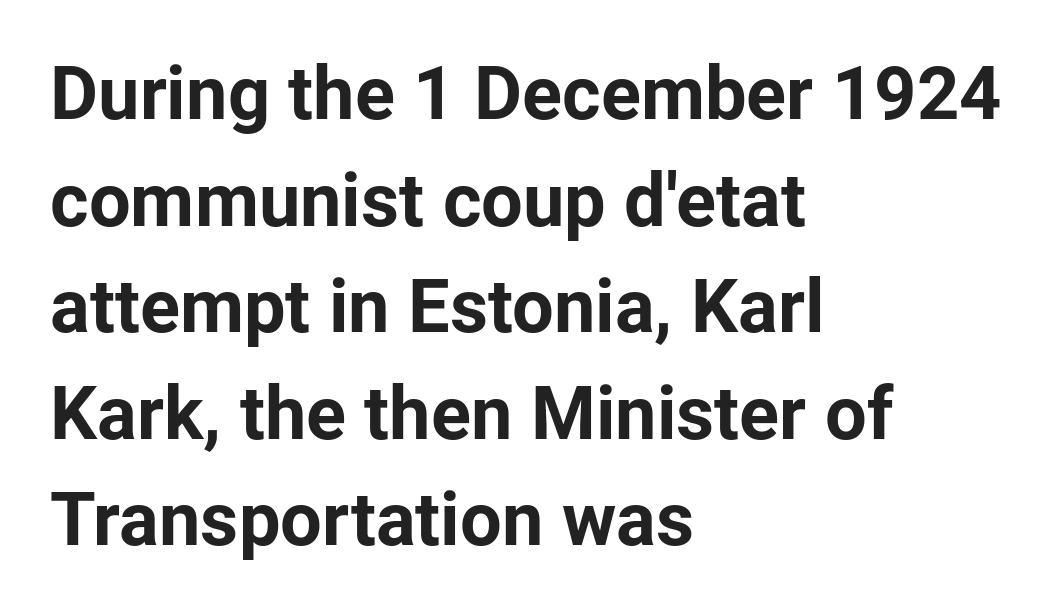
{"serif": "no", "italic": "no", "bold": "yes", "weight": "bold", "width": "normal", "stroke_contrast": "low", "x_height": "medium", "monospaced": "no", "underline": "no", "align": "left", "line_spacing": "normal", "line_spacing_ratio": 1.44, "letter_spacing": "normal", "letter_spacing_em": 0.0, "glyph_px": 74}
